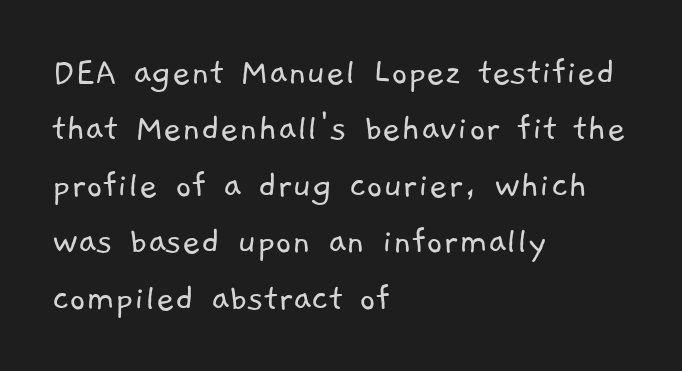
Q: Is the text bold? A: No.
Q: Is the typeface a serif or a sans-serif typeface? A: Sans-serif.
Q: Is the text underlined? A: No.
Q: How is the paragraph aligned? A: Left-aligned.
Q: Is the spacing between letters normal or unusually wide? A: Normal.
Q: Is the spacing between lines tight, normal or loose? A: Normal.
Q: Width (condensed, normal, or wide)? A: Normal.
Q: Stroke contrast? A: Low.
Q: x-height? A: Medium.
Q: Monospaced? A: No.
